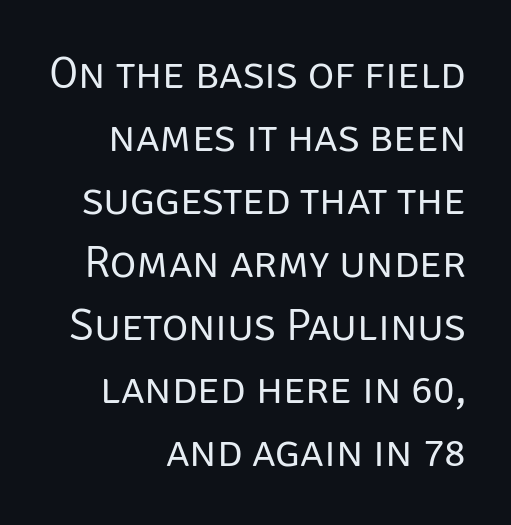
The image shows 45 px regular-weight sans-serif type, upright; set right-aligned, normal line spacing (1.4x), normal letter spacing, not underlined; low stroke contrast and a large x-height.
